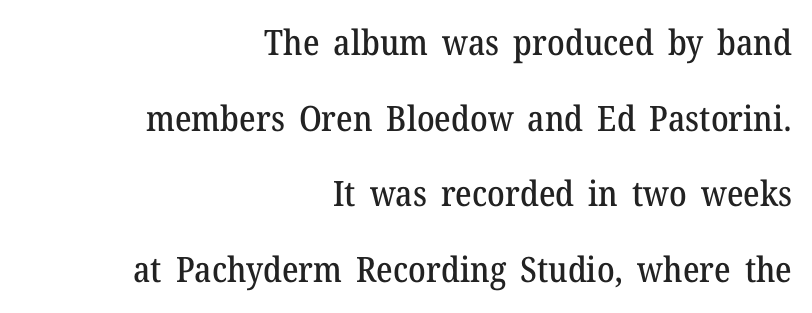
{"serif": "yes", "italic": "no", "width": "normal", "stroke_contrast": "medium", "x_height": "medium", "monospaced": "no", "underline": "no", "align": "right", "line_spacing": "loose", "line_spacing_ratio": 2.16, "letter_spacing": "normal", "letter_spacing_em": 0.0, "glyph_px": 35}
